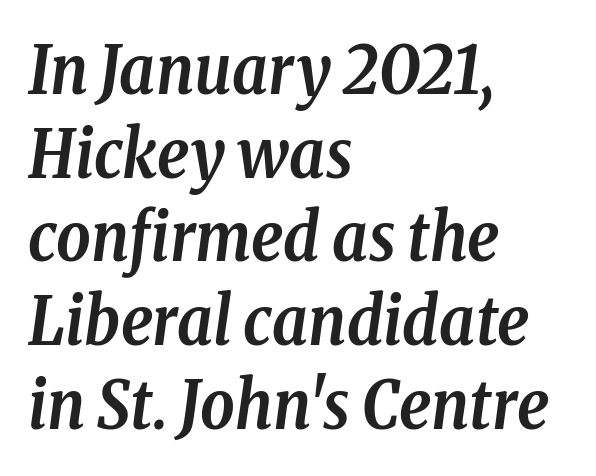
{"serif": "yes", "italic": "yes", "lean": "right", "slant_degrees": 8, "bold": "yes", "weight": "semibold", "width": "condensed", "stroke_contrast": "low", "x_height": "medium", "monospaced": "no", "underline": "no", "align": "left", "line_spacing": "normal", "line_spacing_ratio": 1.25, "letter_spacing": "normal", "letter_spacing_em": 0.0, "glyph_px": 67}
